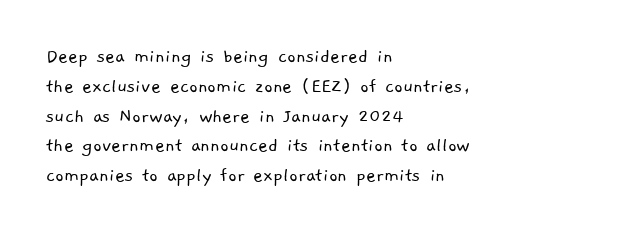
The image shows 21 px text type; set left-aligned, normal line spacing (1.42x), normal letter spacing, not underlined.
